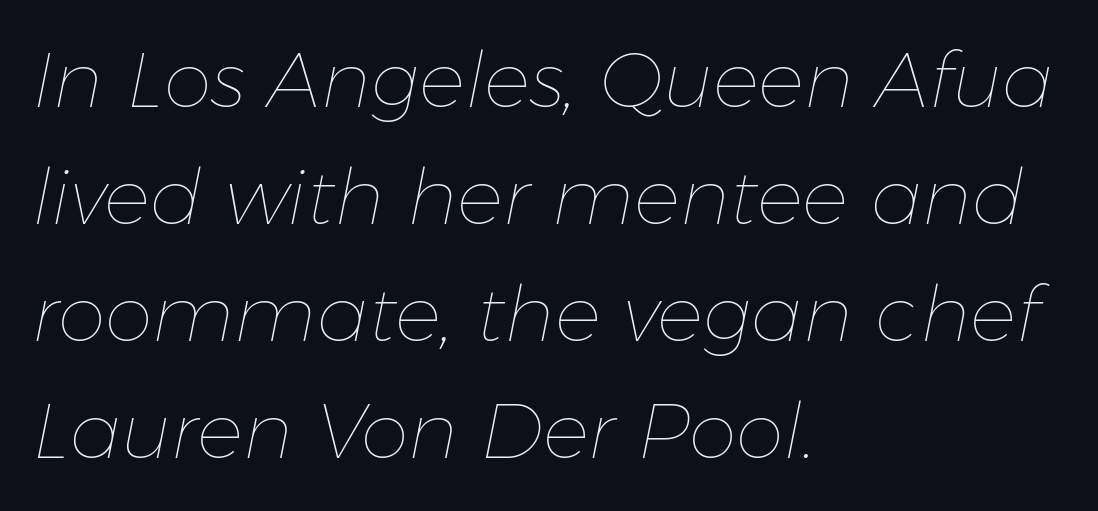
The image shows 77 px thin type, italic (leaning right); set left-aligned, normal line spacing (1.52x), normal letter spacing, not underlined; low stroke contrast and a medium x-height.
